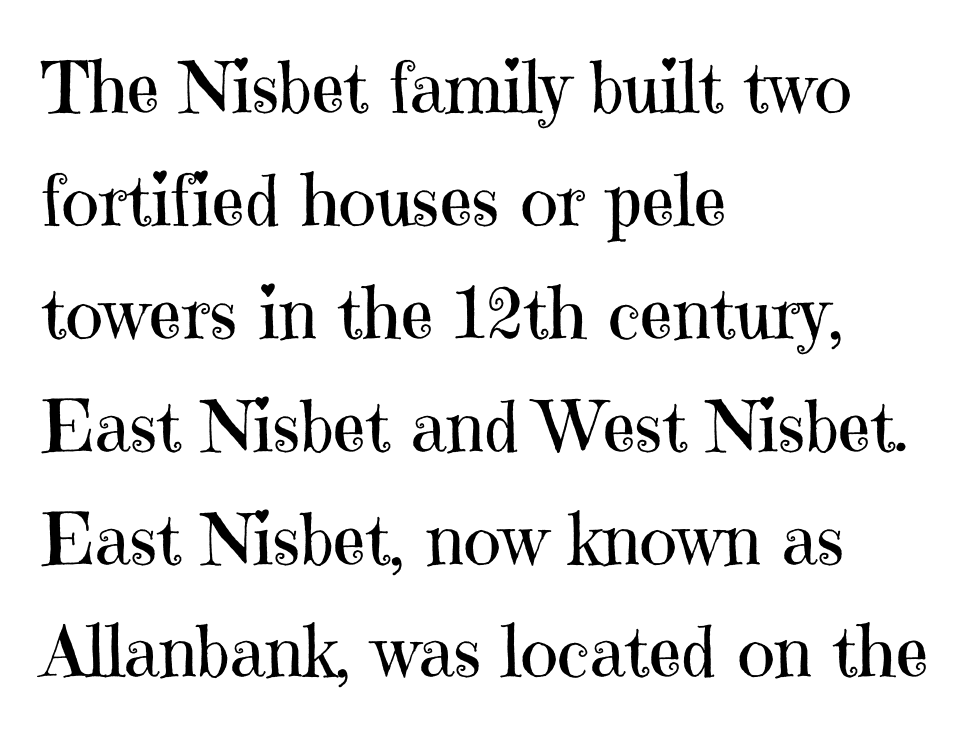
Tall strokes in this sample are plumb rather than angled. The passage shown is typed in a proportional face where columns would drift. These lines sit exactly where default settings would place them. Old-style or modern, the face here clearly has serifs. These glyphs show unthickened strokes, regular width or finer. What stands out about the letter spacing? Nothing — it is the standard amount.
